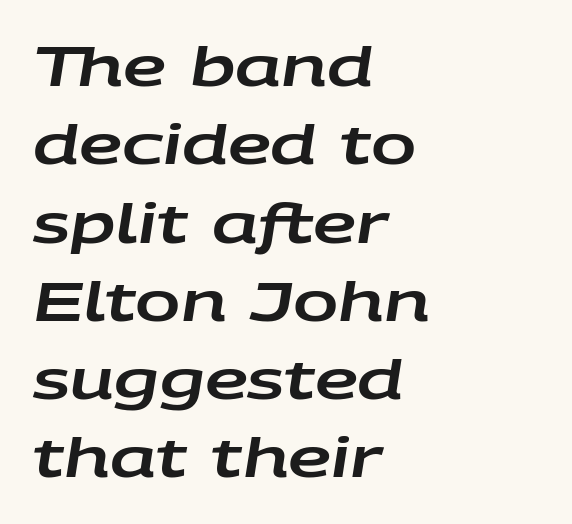
Q: Is the text italic (slanted)? A: Yes, it leans right by about 9 degrees.
Q: Is the text underlined? A: No.
Q: How is the paragraph aligned? A: Left-aligned.
Q: Is the spacing between letters normal or unusually wide? A: Normal.
Q: Is the spacing between lines tight, normal or loose? A: Normal.
Q: Width (condensed, normal, or wide)? A: Wide.
Q: Stroke contrast? A: Low.
Q: x-height? A: Large.
Q: Monospaced? A: No.
